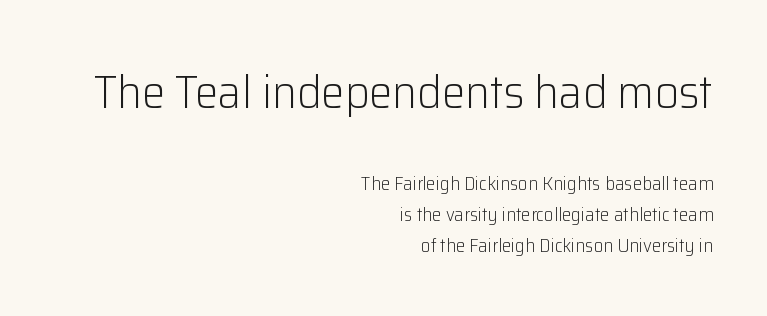
Do the characters align in a grid? No, the font is proportional. The typography opts for an upright posture over an oblique one. Right-aligned paragraph, ragged on the left. Leading: standard. Letters rest on an invisible, unmarked baseline.
